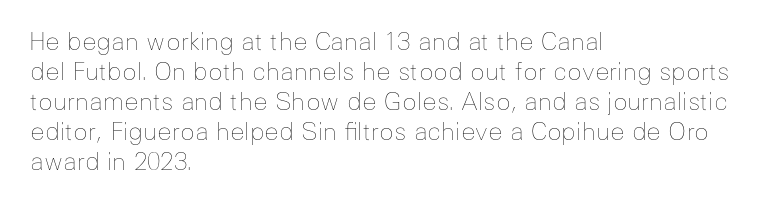
The image shows 24 px text type, upright; set left-aligned, normal line spacing (1.25x), normal letter spacing, not underlined.
